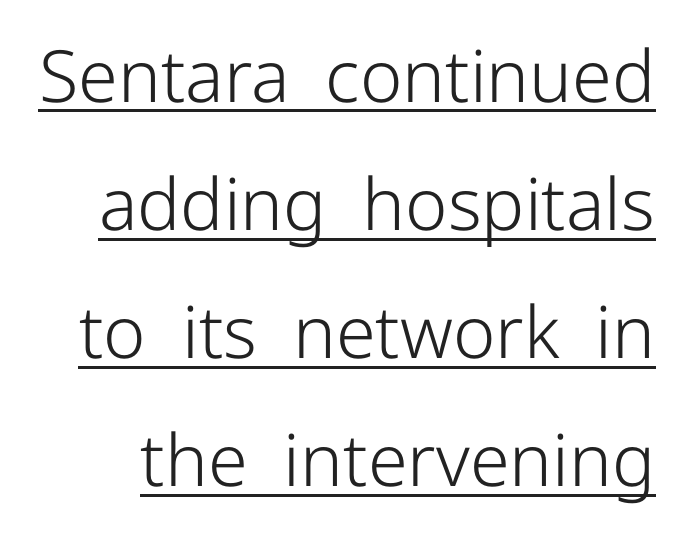
The rendering uses natural spacing where letterforms have individual widths. Every character sits straight up, as roman type does. Each line of the rendering has a horizontal stroke beneath the glyphs. Short note: letters normally spaced. In terms of letterform style, serifs are entirely absent.
